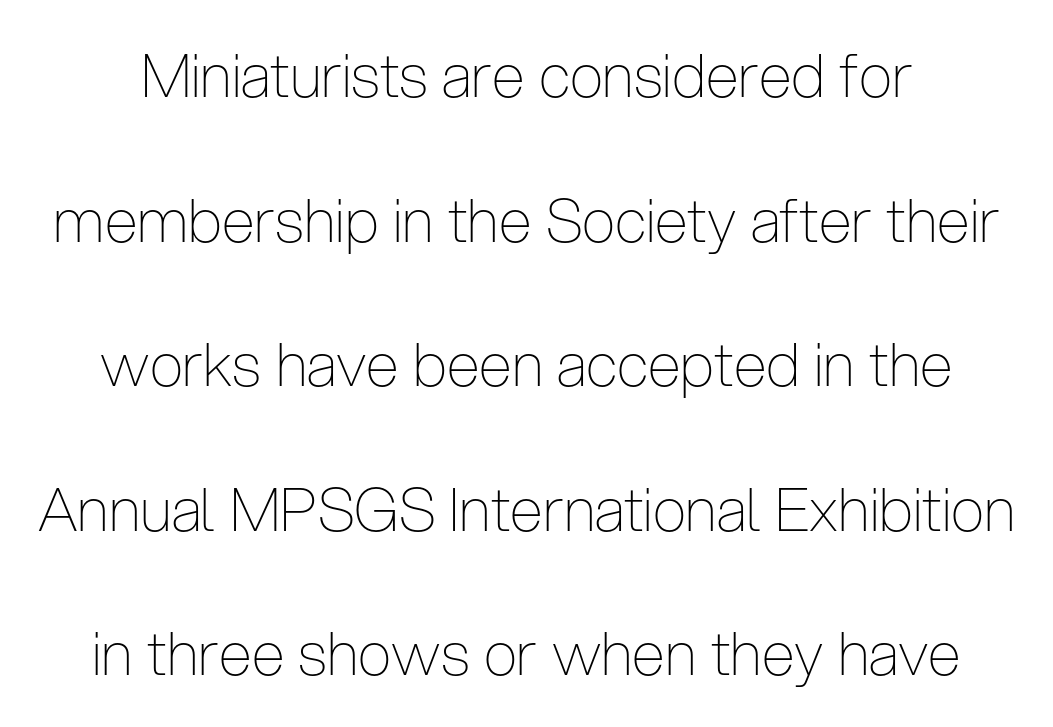
Only glyphs here, with clear space below each row. Rows of type keep a wide berth in the vertical direction. Is this a sans? Yes — the strokes have no serifs. Is the letter spacing exaggerated? No — it looks like the ordinary default. Stroke thickness stays within the range of a standard reading face or lighter.
